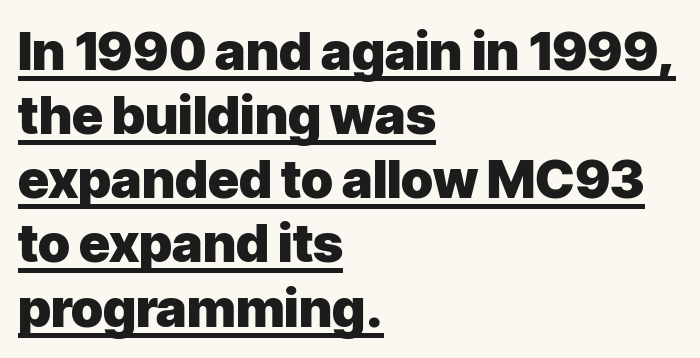
Is the block centered? No — it sits flush against the left margin. Emphasis is given by a line drawn under the lettering. Strong, thick strokes mark this as bold type. Is the letter spacing exaggerated? No — it looks like the ordinary default. Typographically, this falls in the sans-serif category. The rendering uses natural spacing where letterforms have individual widths.
